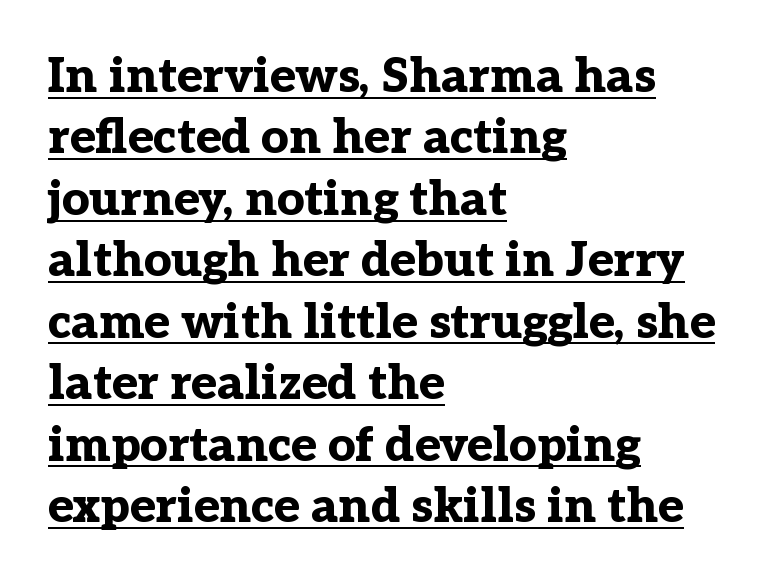
The image shows 48 px bold serif type, upright; set left-aligned, normal line spacing (1.28x), normal letter spacing, underlined; low stroke contrast and a medium x-height.
